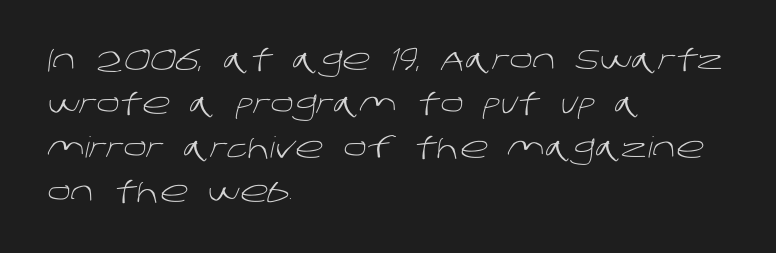
{"serif": "no", "bold": "no", "weight": "light", "width": "normal", "stroke_contrast": "low", "x_height": "large", "monospaced": "no", "underline": "no", "align": "left", "line_spacing": "normal", "line_spacing_ratio": 1.52, "letter_spacing": "normal", "letter_spacing_em": 0.0, "glyph_px": 29}
